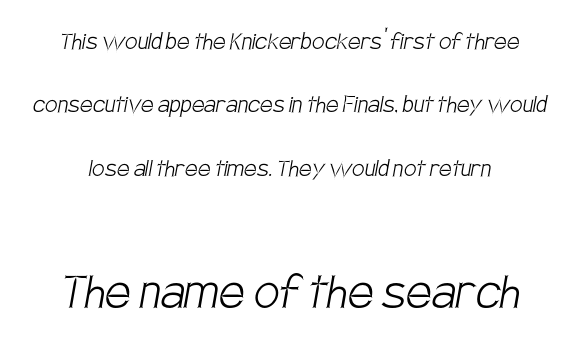
The image shows 57 px light, condensed sans-serif type; set loose line spacing (2.26x), normal letter spacing, not underlined; the second (bottom) block is 2.04x larger; low stroke contrast and a large x-height.
